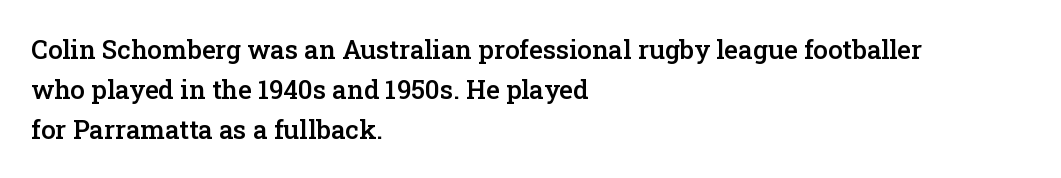
Q: Is the text bold? A: Semi-bold.
Q: Is the text italic (slanted)? A: No, it is upright.
Q: Is the text underlined? A: No.
Q: How is the paragraph aligned? A: Left-aligned.
Q: Is the spacing between letters normal or unusually wide? A: Normal.
Q: Is the spacing between lines tight, normal or loose? A: Normal.
